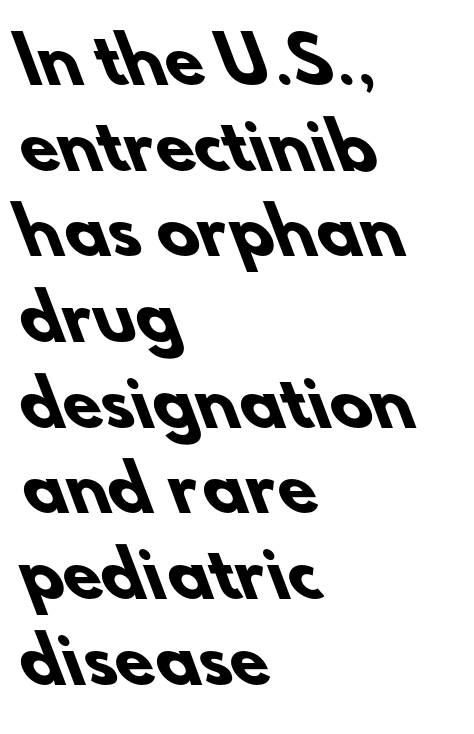
All the whitespace from short lines collects on the right. These lines are rendered in a variable-pitch font. Is this a sans? Yes — the strokes have no serifs. Rows of type keep a routine distance in the vertical direction.
